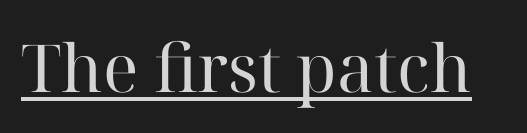
The glyphs are accompanied by a horizontal stroke just below them. The strokes carry an ordinary text weight at most. Honestly, the letter spacing is just normal — you wouldn't notice it. It's the straight-up-and-down kind of type. Yep, those are serifs on the letters. Looks like regular typesetting: each glyph gets only the width it needs.
